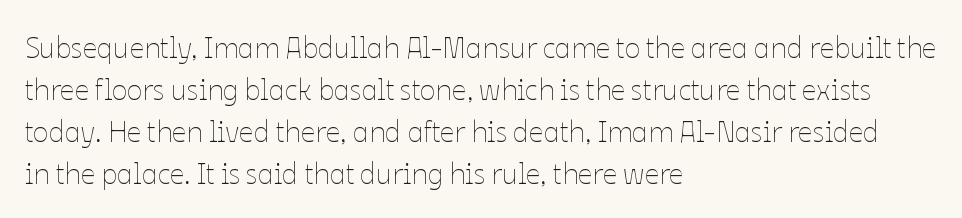
Q: Is the text bold? A: No.
Q: Is the text italic (slanted)? A: No, it is upright.
Q: Is the text underlined? A: No.
Q: How is the paragraph aligned? A: Left-aligned.
Q: Is the spacing between letters normal or unusually wide? A: Normal.
Q: Is the spacing between lines tight, normal or loose? A: Normal.
Q: Width (condensed, normal, or wide)? A: Normal.
Q: Stroke contrast? A: Low.
Q: x-height? A: Medium.
Q: Monospaced? A: No.
